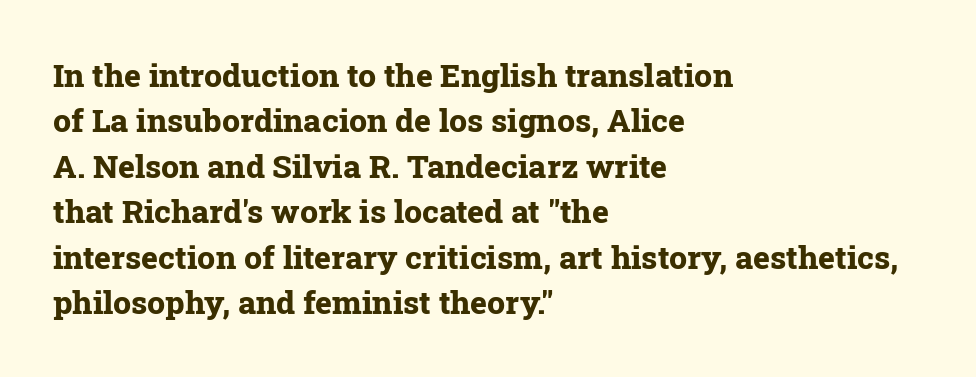
The lettering holds an erect, upright posture throughout. Heavy-handed strokes throughout: this text is bold. Every row of glyphs begins at an identical x-position on the left. Spacing verdict: proportional, widths tailored to each character. The passage shown is typeset with a serif family.
